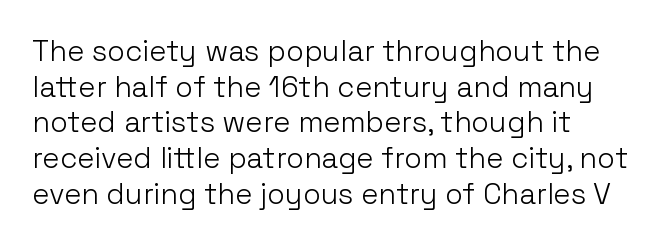
Q: Is the text bold? A: No.
Q: Is the text italic (slanted)? A: No, it is upright.
Q: Is the typeface a serif or a sans-serif typeface? A: Sans-serif.
Q: Is the text underlined? A: No.
Q: How is the paragraph aligned? A: Left-aligned.
Q: Is the spacing between letters normal or unusually wide? A: Normal.
Q: Width (condensed, normal, or wide)? A: Normal.
Q: Stroke contrast? A: Low.
Q: x-height? A: Medium.
Q: Monospaced? A: No.
